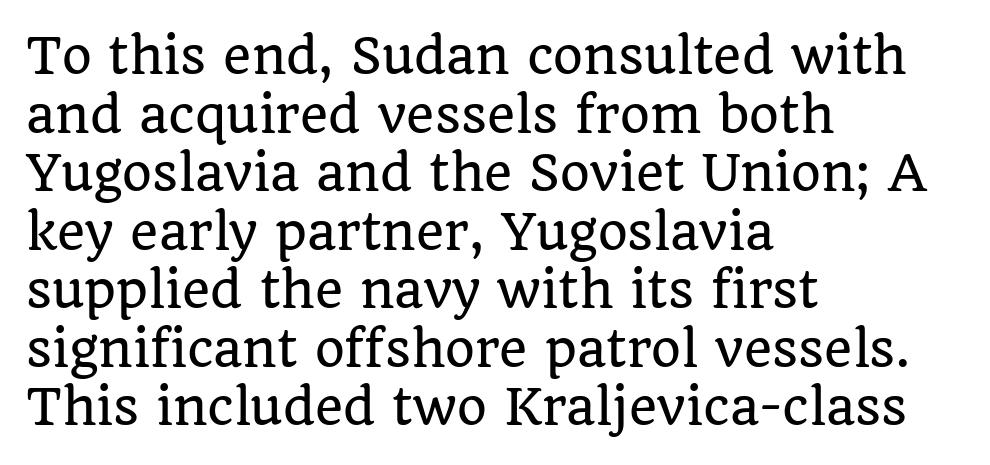
{"serif": "yes", "italic": "no", "width": "normal", "stroke_contrast": "low", "x_height": "large", "monospaced": "no", "underline": "no", "align": "left", "line_spacing_ratio": 1.22, "letter_spacing": "normal", "letter_spacing_em": 0.0, "glyph_px": 48}
